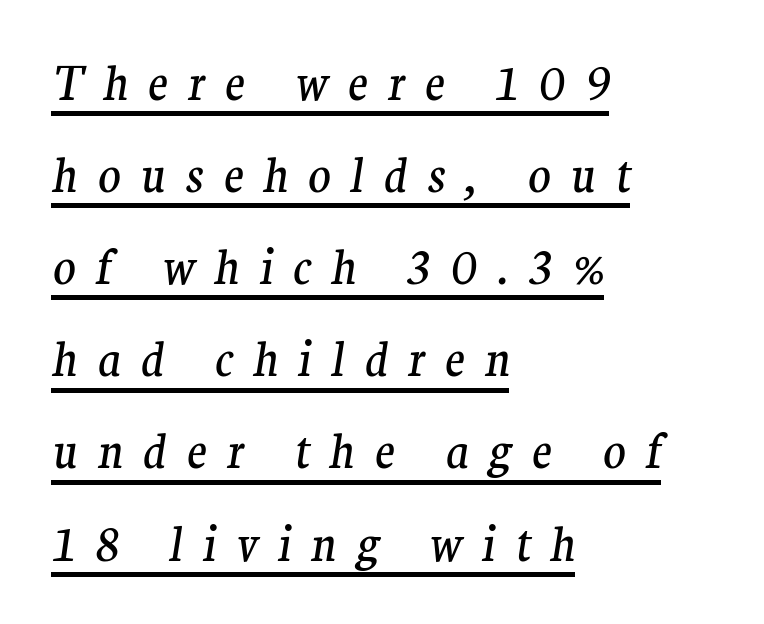
{"serif": "yes", "italic": "yes", "lean": "right", "slant_degrees": 9, "bold": "no", "weight": "regular", "width": "normal", "stroke_contrast": "medium", "x_height": "medium", "monospaced": "no", "underline": "yes", "align": "left", "line_spacing": "loose", "line_spacing_ratio": 1.96, "letter_spacing": "wide", "letter_spacing_em": 0.42, "glyph_px": 47}
